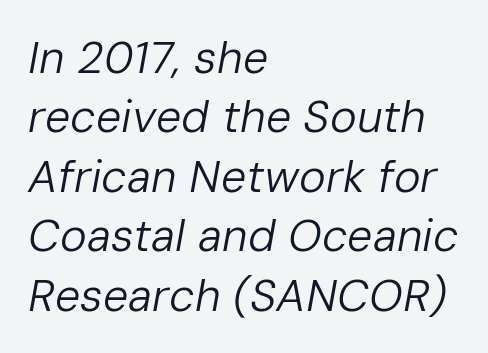
The letterforms sit at book weight or below. The letters advance in unequal steps, a hallmark of proportional type. The block of text has a typical density, with ordinary space between rows. Compared with a centered layout, this one pins lines to the left instead. Anything drawn beneath the words? Only blank space.
